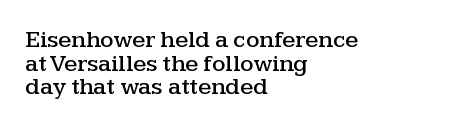
{"italic": "no", "underline": "no", "align": "left", "line_spacing": "tight", "line_spacing_ratio": 0.98, "letter_spacing": "normal", "letter_spacing_em": 0.0, "glyph_px": 24}
